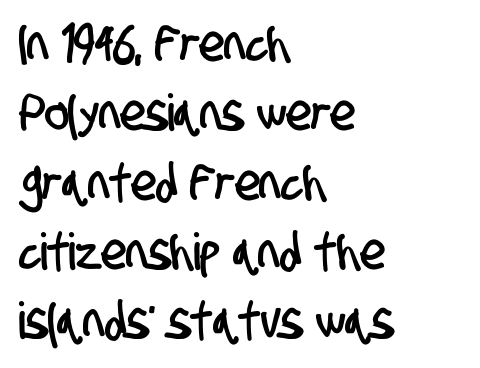
Q: Is the typeface a serif or a sans-serif typeface? A: Sans-serif.
Q: Is the text underlined? A: No.
Q: How is the paragraph aligned? A: Left-aligned.
Q: Is the spacing between letters normal or unusually wide? A: Normal.
Q: Is the spacing between lines tight, normal or loose? A: Normal.
Q: Width (condensed, normal, or wide)? A: Condensed.
Q: Stroke contrast? A: Low.
Q: x-height? A: Large.
Q: Monospaced? A: No.
